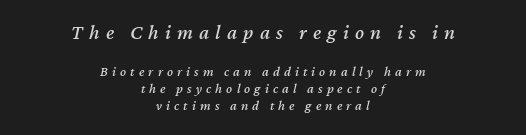
{"italic": "yes", "lean": "right", "slant_degrees": 12, "underline": "no", "align": "center", "line_spacing_ratio": 1.23, "letter_spacing": "wide", "letter_spacing_em": 0.29, "larger_block": "first", "size_ratio": 1.5, "glyph_px": 21}
